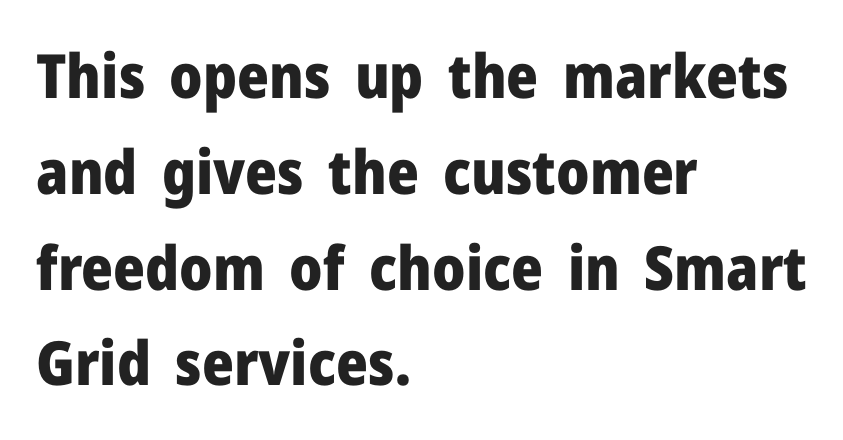
Does the copy run flush right? No — it runs flush left. Any mark beneath the type? The region is blank. Honestly, the row spacing looks completely unremarkable. Heavy, bold letterforms. To sum up the face: it is a sans, with no serifs.
